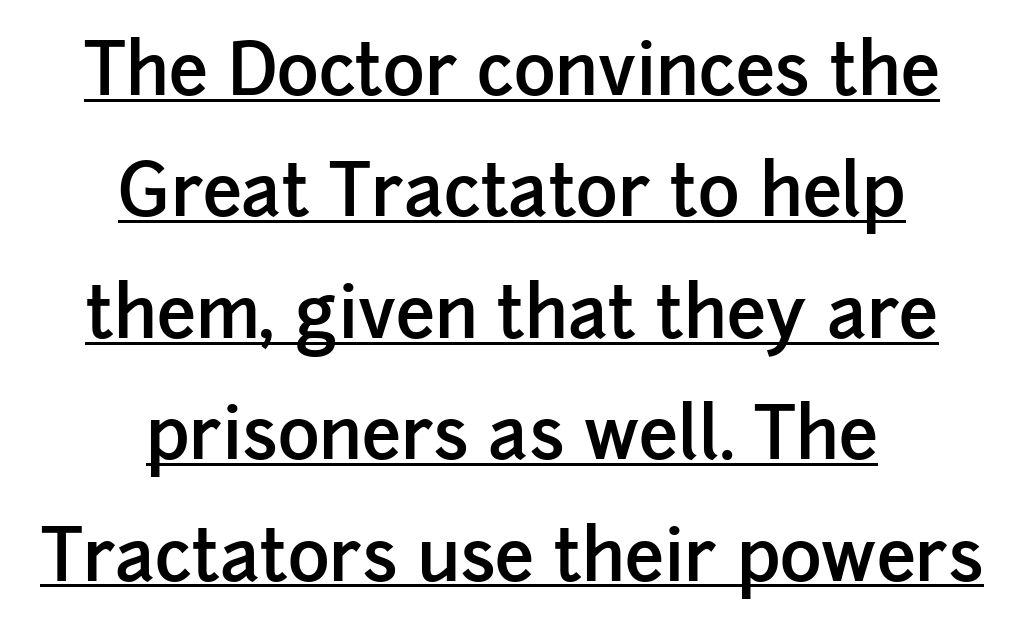
{"serif": "no", "italic": "no", "bold": "semi", "weight": "semibold", "width": "normal", "stroke_contrast": "low", "x_height": "medium", "monospaced": "no", "underline": "yes", "align": "center", "line_spacing_ratio": 1.71, "letter_spacing": "normal", "letter_spacing_em": 0.0, "glyph_px": 71}
